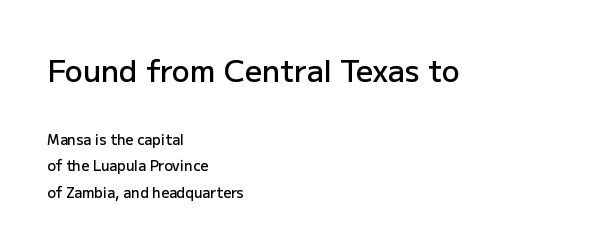
{"serif": "no", "italic": "no", "bold": "semi", "weight": "semibold", "width": "normal", "stroke_contrast": "low", "x_height": "medium", "monospaced": "no", "underline": "no", "align": "left", "line_spacing_ratio": 1.89, "letter_spacing": "normal", "letter_spacing_em": 0.0, "larger_block": "first", "size_ratio": 2.14, "glyph_px": 30}
